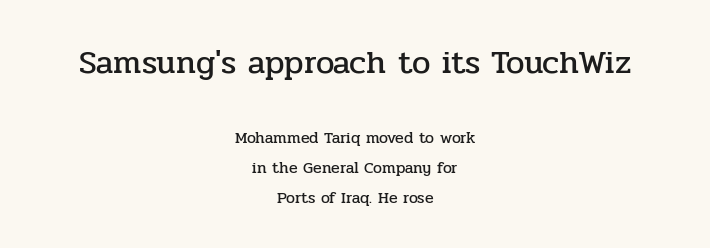
{"serif": "yes", "italic": "no", "width": "normal", "stroke_contrast": "low", "x_height": "medium", "monospaced": "no", "underline": "no", "align": "center", "line_spacing_ratio": 1.89, "letter_spacing": "normal", "letter_spacing_em": 0.0, "larger_block": "first", "size_ratio": 2.06, "glyph_px": 33}
